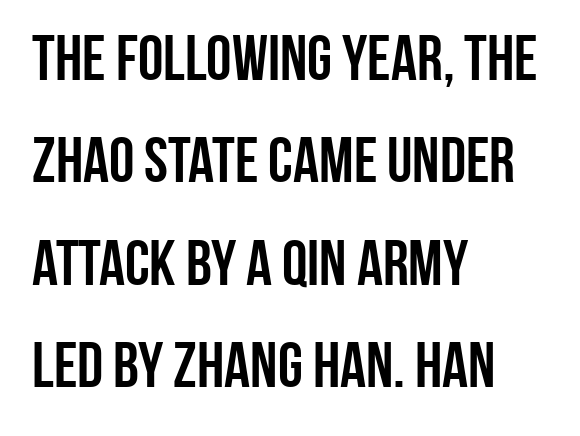
Upright lettering throughout. How heavy is the stroke? Heavy — this is a bold. Descenders are the only things crossing below the line. A sans-serif font was chosen for this passage. Do the characters align in a grid? No, the font is proportional. Observe the ordinary spacing: letters are neighbours, not strangers.
